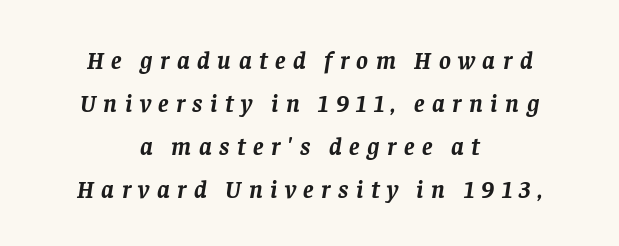
{"italic": "yes", "lean": "right", "slant_degrees": 8, "bold": "yes", "underline": "no", "align": "center", "line_spacing_ratio": 1.72, "letter_spacing": "wide", "letter_spacing_em": 0.3, "glyph_px": 25}
